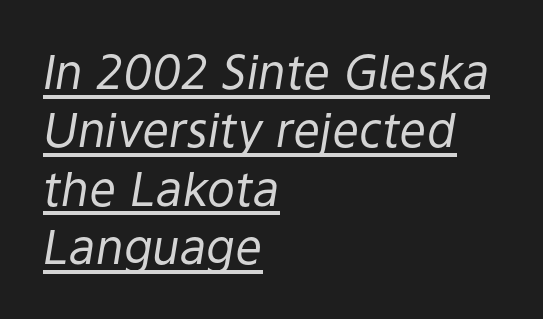
The letters sit at their default tracking, neither squeezed nor spread. The passage shown is not bold in any degree. The ragged edge is on the right, which tells us the setting is flush left. Rendered with sloped, italic letterforms.
